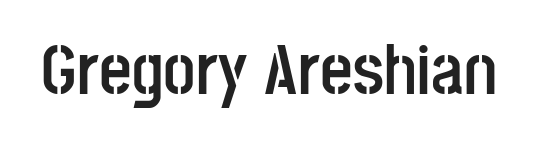
{"serif": "no", "italic": "no", "bold": "yes", "weight": "semibold", "width": "condensed", "stroke_contrast": "low", "x_height": "large", "monospaced": "no", "underline": "no", "letter_spacing": "normal", "letter_spacing_em": 0.0, "glyph_px": 71}
